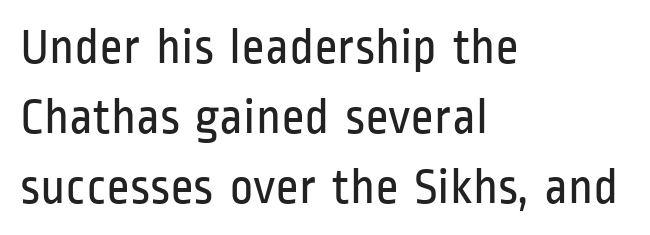
{"serif": "no", "italic": "no", "bold": "no", "weight": "regular", "width": "condensed", "stroke_contrast": "low", "x_height": "medium", "monospaced": "no", "underline": "no", "align": "left", "line_spacing": "normal", "line_spacing_ratio": 1.37, "letter_spacing": "normal", "letter_spacing_em": 0.0, "glyph_px": 51}
